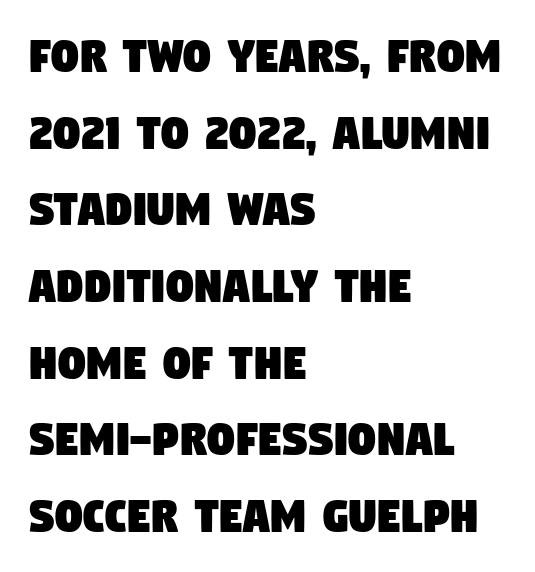
Each line starts at the same left margin while the right side varies. The letters advance in unequal steps, a hallmark of proportional type. A typesetter would label this face a sans. Is there much room between lines? A standard amount, neither cramped nor airy. Anything drawn beneath the words? Only blank space. Tracking here is standard; glyphs follow each other at the usual distance.
